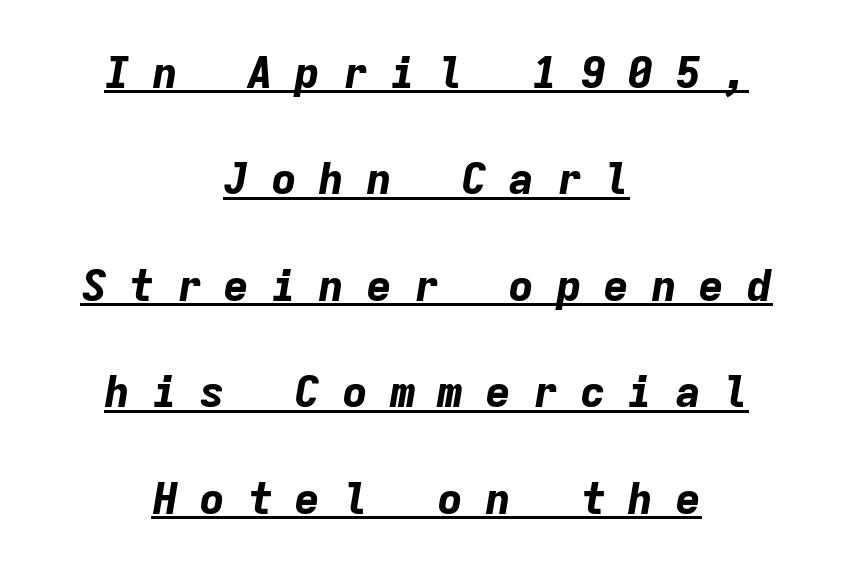
{"italic": "yes", "lean": "right", "slant_degrees": 9, "bold": "yes", "weight": "bold", "width": "normal", "stroke_contrast": "low", "x_height": "medium", "monospaced": "yes", "underline": "yes", "align": "center", "line_spacing": "loose", "line_spacing_ratio": 2.42, "letter_spacing": "wide", "letter_spacing_em": 0.48, "glyph_px": 44}
